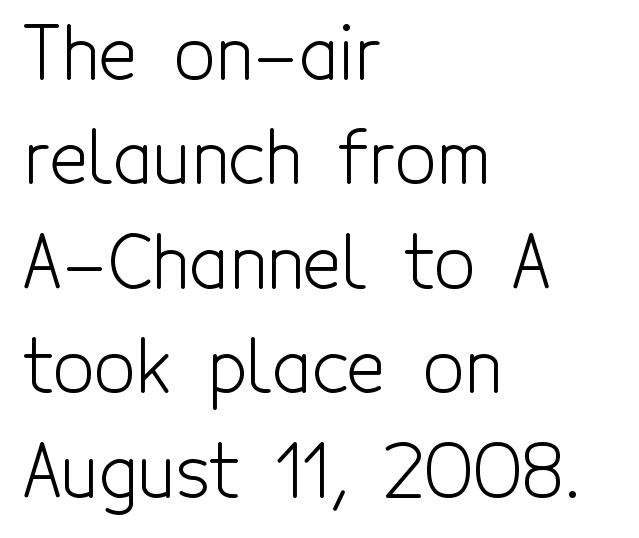
Q: Is the text bold? A: No.
Q: Is the text italic (slanted)? A: No, it is upright.
Q: Is the typeface a serif or a sans-serif typeface? A: Sans-serif.
Q: Is the text underlined? A: No.
Q: How is the paragraph aligned? A: Left-aligned.
Q: Is the spacing between letters normal or unusually wide? A: Normal.
Q: Is the spacing between lines tight, normal or loose? A: Normal.
Q: Width (condensed, normal, or wide)? A: Condensed.
Q: x-height? A: Medium.
Q: Monospaced? A: No.
